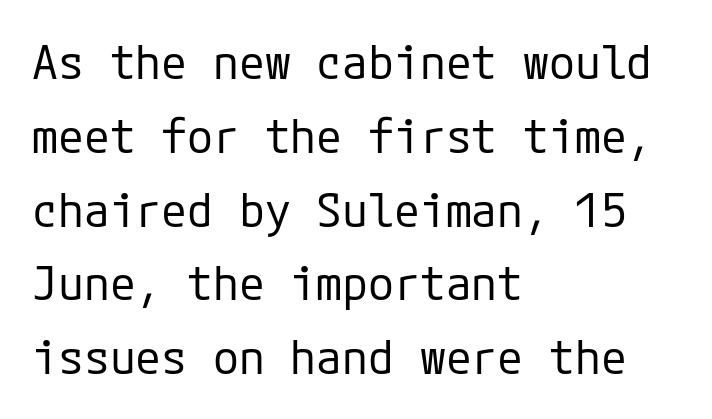
The image shows 47 px regular-weight sans-serif type, upright; set left-aligned, normal line spacing (1.57x), normal letter spacing, not underlined; low stroke contrast and a medium x-height.
